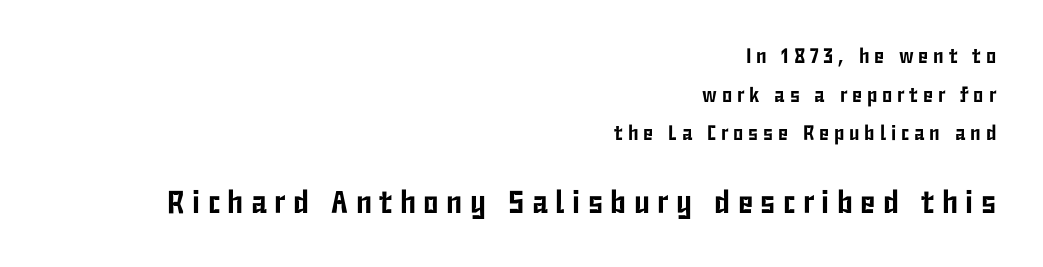
Observe the absence of serifs on each vertical stroke in this sample. Between one letter and the next there's a generous, obvious gap. Type without underlining. Of the two passages, the one underneath uses the larger point size.
